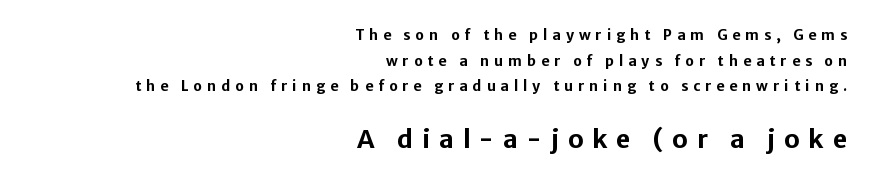
{"italic": "no", "bold": "yes", "underline": "no", "align": "right", "line_spacing_ratio": 1.83, "letter_spacing": "wide", "letter_spacing_em": 0.36, "larger_block": "second", "size_ratio": 1.79, "glyph_px": 25}
